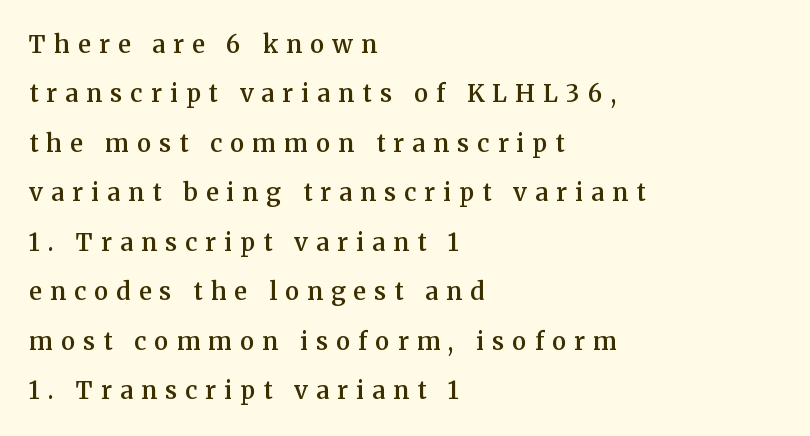
Q: Is the text bold? A: Semi-bold.
Q: Is the text italic (slanted)? A: No, it is upright.
Q: Is the text underlined? A: No.
Q: How is the paragraph aligned? A: Left-aligned.
Q: Is the spacing between letters normal or unusually wide? A: Unusually wide.
Q: Is the spacing between lines tight, normal or loose? A: Loose.
